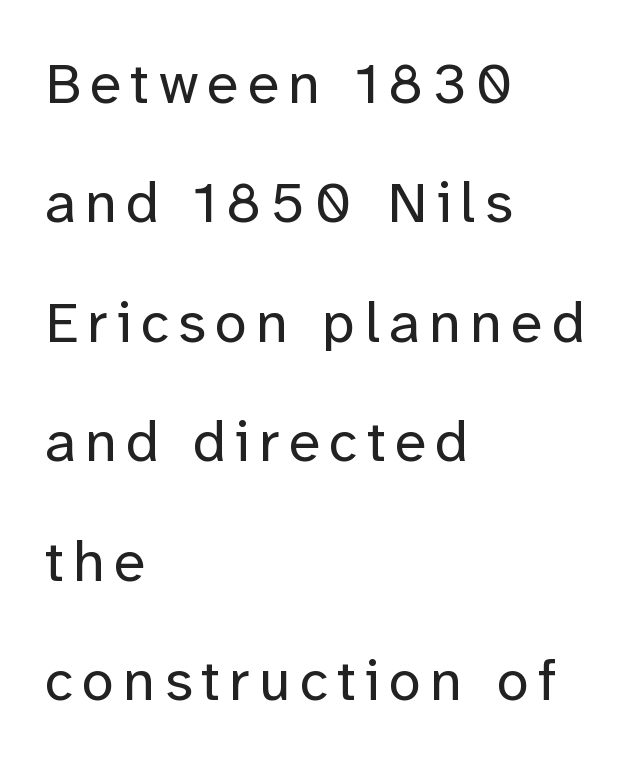
The image shows 58 px regular-weight sans-serif type, upright; set left-aligned, loose line spacing (2.06x), not underlined; low stroke contrast and a medium x-height.
